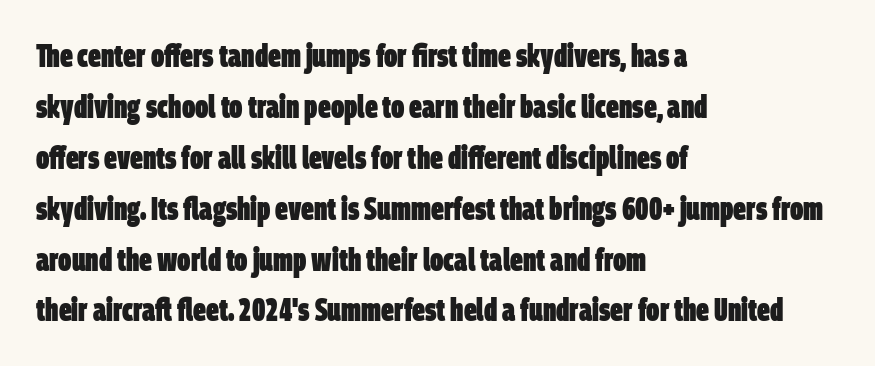
Think of a printed novel: that variable character pitch is what you see here. The face used here is rendered with its standard letterfit. Strong, thick strokes mark this as bold type. Underline: absent. The typesetter chose a ragged-right arrangement here.
